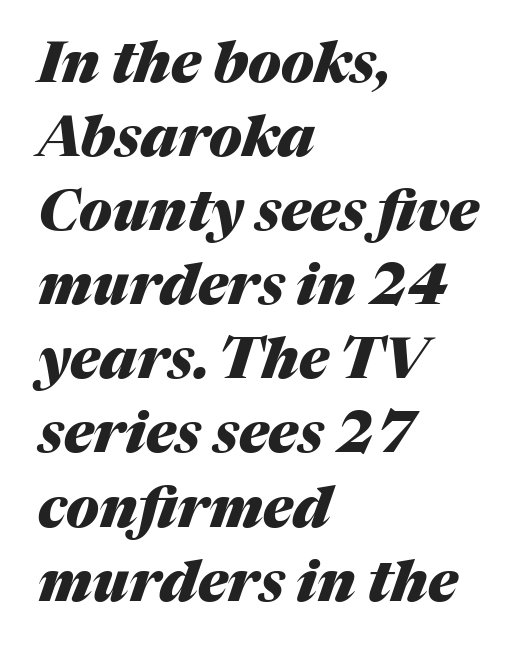
{"italic": "yes", "lean": "right", "slant_degrees": 17, "bold": "yes", "weight": "heavy", "width": "normal", "stroke_contrast": "medium", "x_height": "medium", "monospaced": "no", "underline": "no", "align": "left", "line_spacing": "normal", "line_spacing_ratio": 1.3, "letter_spacing": "normal", "letter_spacing_em": 0.0, "glyph_px": 57}
